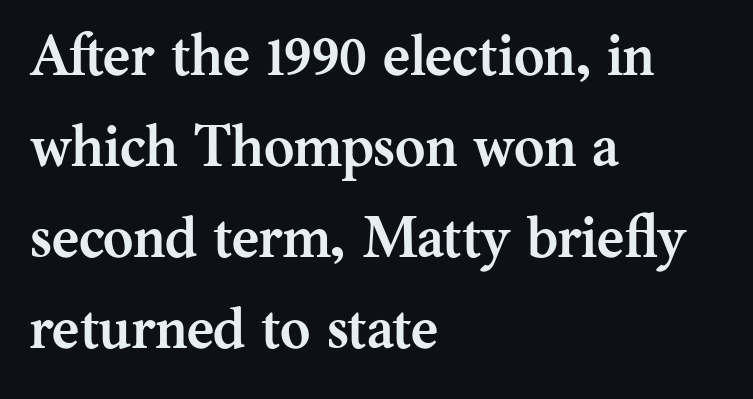
Inter-character spacing is left at the font's built-in metrics. A serif font was chosen for this passage. Unlike italic type, these characters show no tilt at all. A bare baseline throughout the passage. Regarding leading, the lines here are spaced in the standard way. The setting favours the left margin, as ordinary paragraphs usually do.
